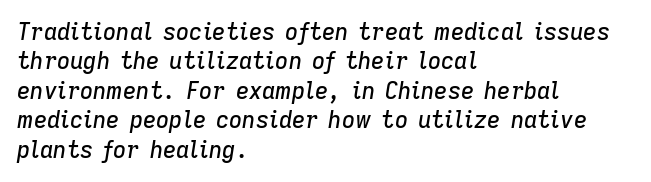
Rule under the text: the space is simply empty. Compared with typical paragraphs, the rows here are spaced about the same. Glyph-to-glyph distance matches everyday printed text. Rendered with sloped, italic letterforms.
